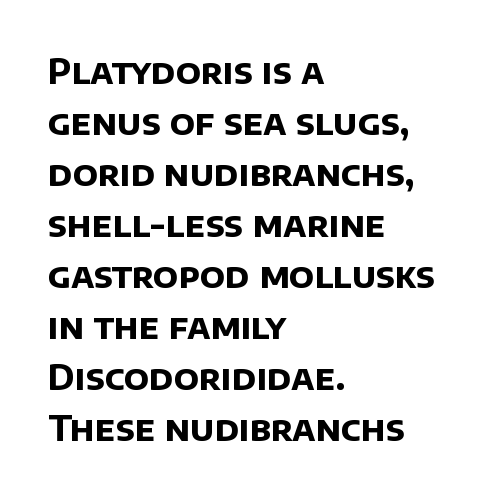
{"serif": "no", "bold": "yes", "weight": "bold", "width": "normal", "stroke_contrast": "low", "x_height": "large", "monospaced": "no", "underline": "no", "align": "left", "line_spacing": "normal", "line_spacing_ratio": 1.5, "letter_spacing": "normal", "letter_spacing_em": 0.0, "glyph_px": 34}
